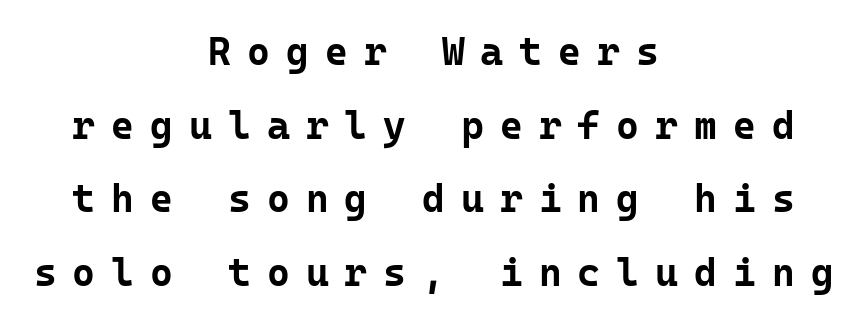
{"serif": "no", "italic": "no", "bold": "yes", "weight": "bold", "width": "normal", "stroke_contrast": "low", "x_height": "medium", "monospaced": "yes", "underline": "no", "align": "center", "line_spacing_ratio": 1.89, "letter_spacing": "wide", "letter_spacing_em": 0.41, "glyph_px": 39}
